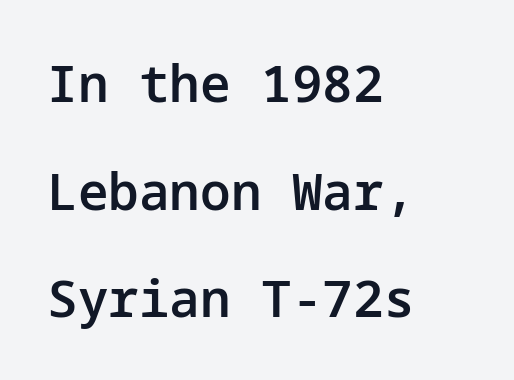
Q: Is the text bold? A: Semi-bold.
Q: Is the text italic (slanted)? A: No, it is upright.
Q: Is the typeface a serif or a sans-serif typeface? A: Sans-serif.
Q: Is the text underlined? A: No.
Q: How is the paragraph aligned? A: Left-aligned.
Q: Is the spacing between letters normal or unusually wide? A: Normal.
Q: Is the spacing between lines tight, normal or loose? A: Loose.
Q: Width (condensed, normal, or wide)? A: Normal.
Q: Stroke contrast? A: Low.
Q: x-height? A: Medium.
